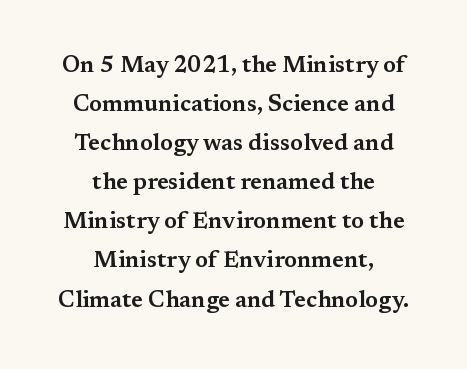
Q: Is the text italic (slanted)? A: No, it is upright.
Q: Is the text underlined? A: No.
Q: How is the paragraph aligned? A: Centered.
Q: Is the spacing between letters normal or unusually wide? A: Normal.
Q: Is the spacing between lines tight, normal or loose? A: Normal.
